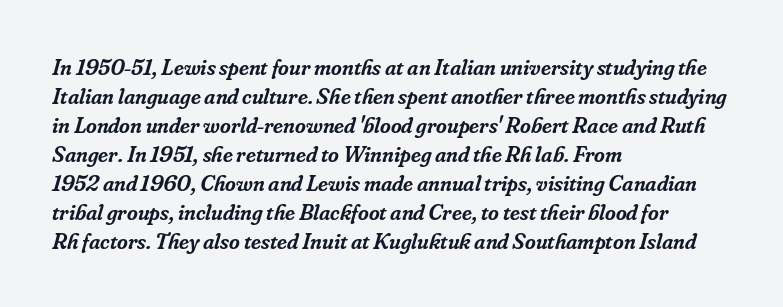
The paragraph has a hard left edge and a soft right edge. One glance says typical: line gaps are just what's usual. Heft: intermediate — a semibold. An italicized treatment has been applied to the whole sample.
